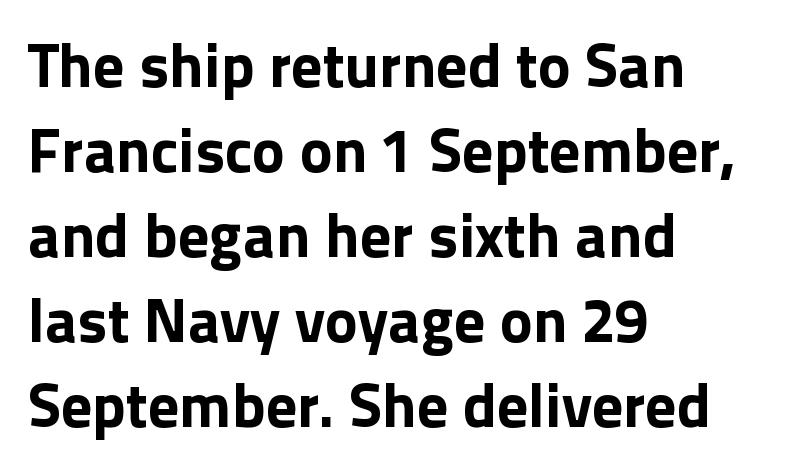
Teacher's note: observe the even left margin — that is flush-left alignment. Plain, unruled lines of type. How are the letters spaced? Ordinarily, with no added tracking. What kind of face is this? One without serifs — a sans.
